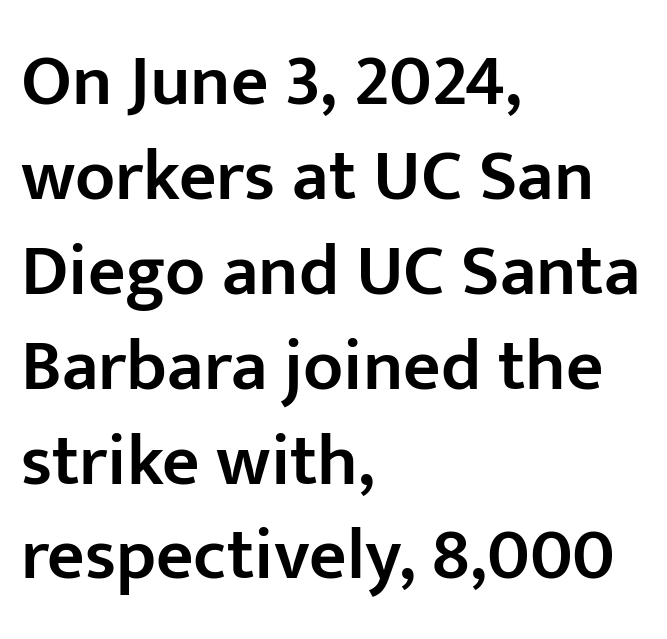
The image shows 73 px semibold sans-serif type, upright; set left-aligned, normal line spacing (1.3x), normal letter spacing, not underlined; low stroke contrast and a medium x-height.
